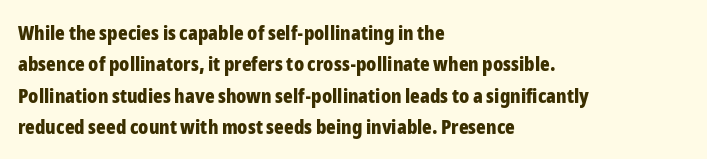
Ascenders rise straight up at ninety degrees. Just letters on the line, the space beneath them empty. Normally led — the rows are evenly, conventionally spaced. Here the glyphs are tracked normally, forming tight word shapes. The characters look thick and weighty, a clear bold.
